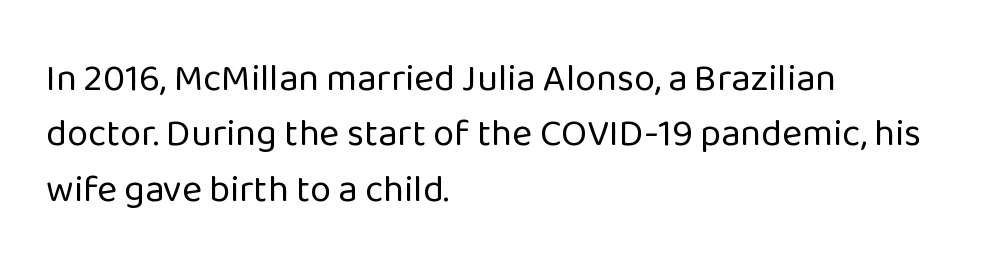
Q: Is the text bold? A: No.
Q: Is the text italic (slanted)? A: No, it is upright.
Q: Is the typeface a serif or a sans-serif typeface? A: Sans-serif.
Q: Is the text underlined? A: No.
Q: How is the paragraph aligned? A: Left-aligned.
Q: Is the spacing between letters normal or unusually wide? A: Normal.
Q: Is the spacing between lines tight, normal or loose? A: Normal.
Q: Width (condensed, normal, or wide)? A: Normal.
Q: Stroke contrast? A: Low.
Q: x-height? A: Medium.
Q: Monospaced? A: No.
